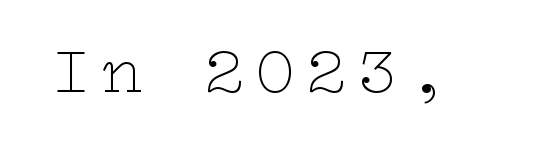
{"italic": "no", "bold": "no", "weight": "thin", "width": "wide", "stroke_contrast": "low", "x_height": "medium", "underline": "no", "glyph_px": 68}
